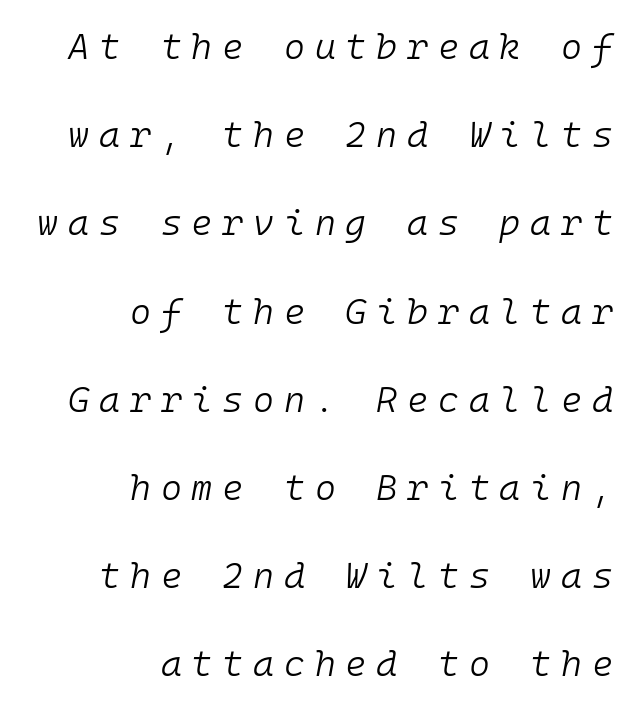
The image shows 36 px light type, italic (leaning right), monospaced; set right-aligned, loose line spacing (2.45x), unusually wide letter spacing (+0.27 em), not underlined; low stroke contrast and a medium x-height.
